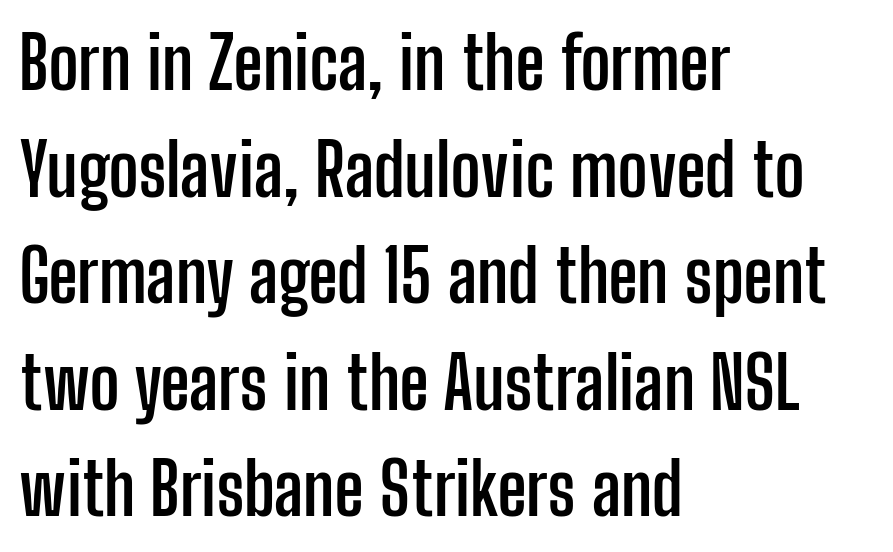
{"serif": "no", "italic": "no", "bold": "yes", "weight": "semibold", "width": "condensed", "stroke_contrast": "low", "x_height": "medium", "monospaced": "no", "underline": "no", "align": "left", "line_spacing": "normal", "line_spacing_ratio": 1.48, "letter_spacing": "normal", "letter_spacing_em": 0.0, "glyph_px": 72}
